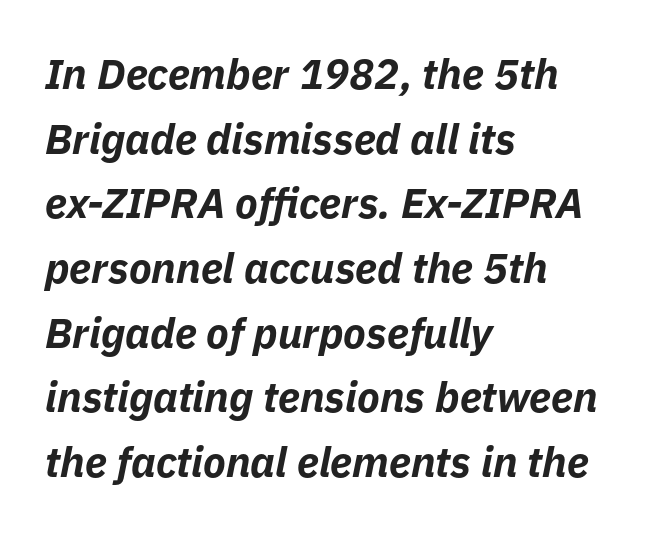
A typesetter would call this proportional, since set widths differ per character. Bold? Absolutely — the strokes are thick and heavy. Whoever set this chose a conventional vertical rhythm. Is the letter spacing exaggerated? No — it looks like the ordinary default.
